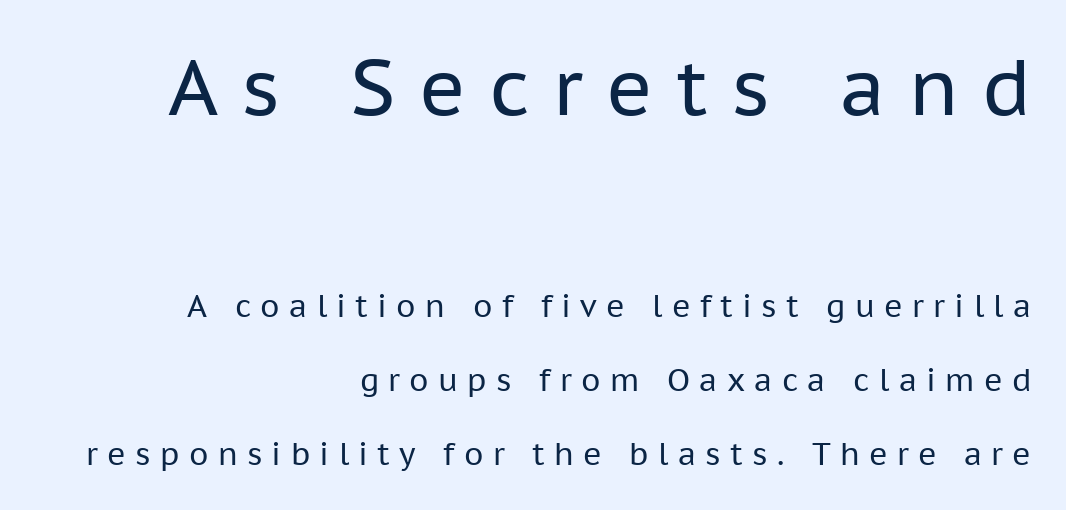
Q: Is the text bold? A: No.
Q: Is the text italic (slanted)? A: No, it is upright.
Q: Is the typeface a serif or a sans-serif typeface? A: Sans-serif.
Q: Is the text underlined? A: No.
Q: How is the paragraph aligned? A: Right-aligned.
Q: Is the spacing between letters normal or unusually wide? A: Unusually wide.
Q: Is the spacing between lines tight, normal or loose? A: Loose.
Q: Which block of text is set in a larger size, the first (top) or the second (bottom)? A: The first (top) one.
Q: Width (condensed, normal, or wide)? A: Normal.
Q: Stroke contrast? A: Low.
Q: x-height? A: Medium.
Q: Monospaced? A: No.
